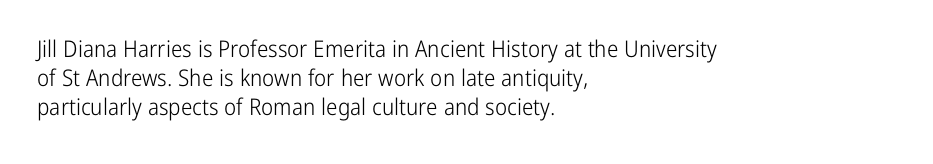
A typesetter would call this zero additional tracking. If you drew a line through each stem, it would be perfectly vertical. This block has exactly the height ordinary leading produces. Teacher's note: observe the even left margin — that is flush-left alignment. The area under the type is left untouched. This is not heavy type; no bold has been used.
